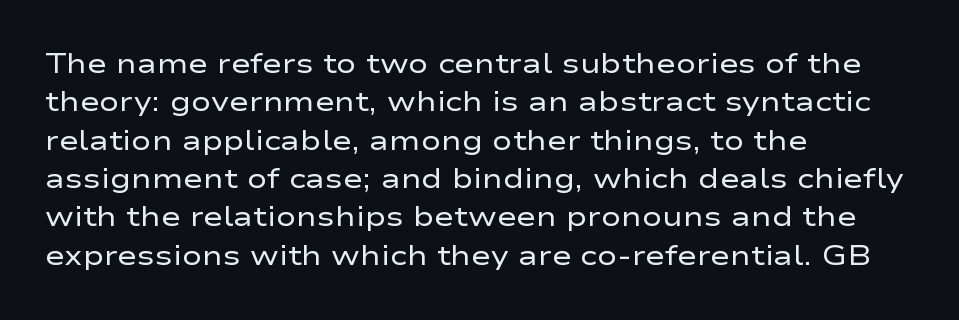
Q: Is the text bold? A: No.
Q: Is the text italic (slanted)? A: No, it is upright.
Q: Is the text underlined? A: No.
Q: How is the paragraph aligned? A: Left-aligned.
Q: Is the spacing between letters normal or unusually wide? A: Normal.
Q: Is the spacing between lines tight, normal or loose? A: Normal.
